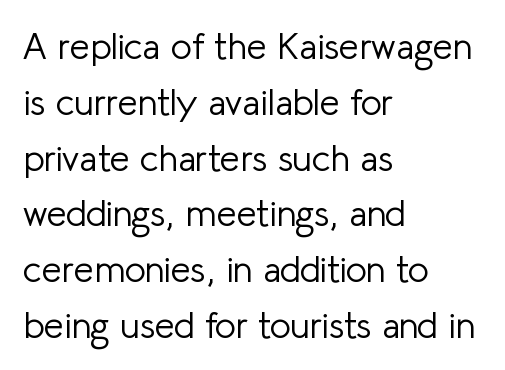
Q: Is the text bold? A: No.
Q: Is the text italic (slanted)? A: No, it is upright.
Q: Is the typeface a serif or a sans-serif typeface? A: Sans-serif.
Q: Is the text underlined? A: No.
Q: How is the paragraph aligned? A: Left-aligned.
Q: Is the spacing between letters normal or unusually wide? A: Normal.
Q: Is the spacing between lines tight, normal or loose? A: Normal.
Q: Width (condensed, normal, or wide)? A: Normal.
Q: Stroke contrast? A: Low.
Q: x-height? A: Medium.
Q: Monospaced? A: No.
